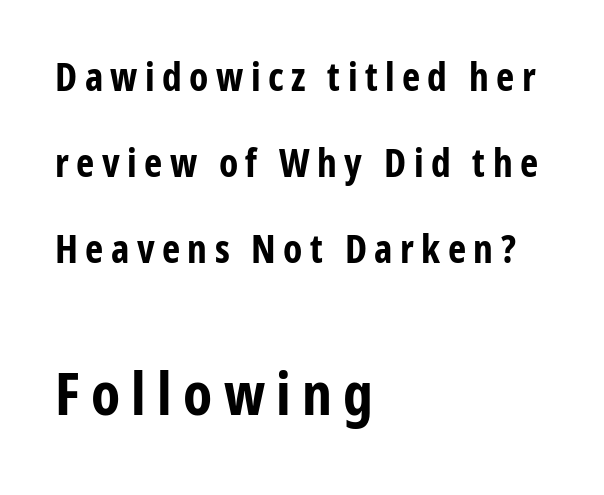
Q: Is the text bold? A: Yes.
Q: Is the text italic (slanted)? A: No, it is upright.
Q: Is the typeface a serif or a sans-serif typeface? A: Sans-serif.
Q: Is the text underlined? A: No.
Q: How is the paragraph aligned? A: Left-aligned.
Q: Is the spacing between lines tight, normal or loose? A: Loose.
Q: Which block of text is set in a larger size, the first (top) or the second (bottom)? A: The second (bottom) one.
Q: Width (condensed, normal, or wide)? A: Condensed.
Q: Stroke contrast? A: Low.
Q: x-height? A: Medium.
Q: Monospaced? A: No.
